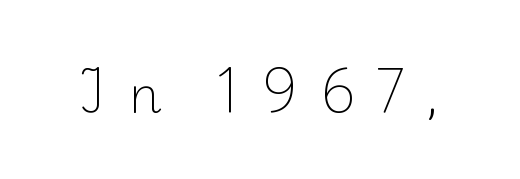
{"serif": "yes", "italic": "no", "bold": "no", "weight": "light", "width": "normal", "stroke_contrast": "medium", "x_height": "small", "monospaced": "no", "underline": "no", "letter_spacing": "wide", "letter_spacing_em": 0.43, "glyph_px": 50}
